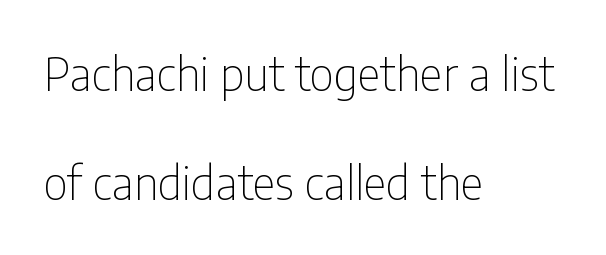
Q: Is the text bold? A: No.
Q: Is the text italic (slanted)? A: No, it is upright.
Q: Is the typeface a serif or a sans-serif typeface? A: Sans-serif.
Q: Is the text underlined? A: No.
Q: How is the paragraph aligned? A: Left-aligned.
Q: Is the spacing between letters normal or unusually wide? A: Normal.
Q: Is the spacing between lines tight, normal or loose? A: Loose.
Q: Width (condensed, normal, or wide)? A: Condensed.
Q: Stroke contrast? A: Low.
Q: x-height? A: Medium.
Q: Monospaced? A: No.
